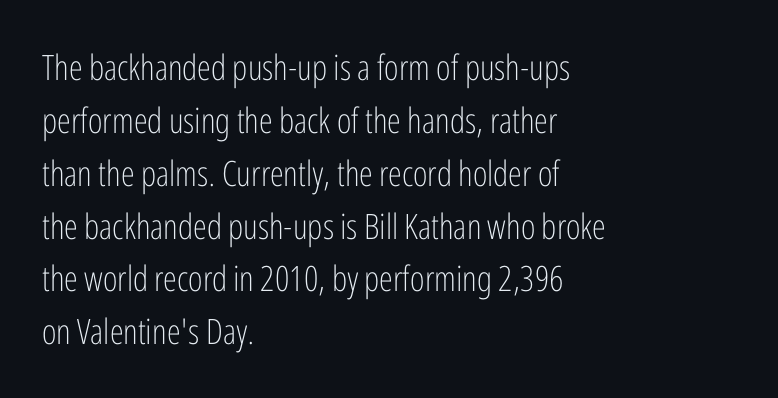
{"serif": "no", "italic": "no", "bold": "no", "weight": "light", "width": "condensed", "stroke_contrast": "low", "x_height": "medium", "monospaced": "no", "underline": "no", "align": "left", "line_spacing": "normal", "line_spacing_ratio": 1.51, "letter_spacing": "normal", "letter_spacing_em": 0.0, "glyph_px": 35}
